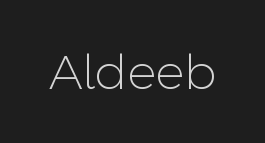
{"serif": "no", "italic": "no", "bold": "no", "weight": "light", "width": "normal", "stroke_contrast": "low", "x_height": "medium", "monospaced": "no", "underline": "no", "letter_spacing": "normal", "letter_spacing_em": 0.0, "glyph_px": 48}
